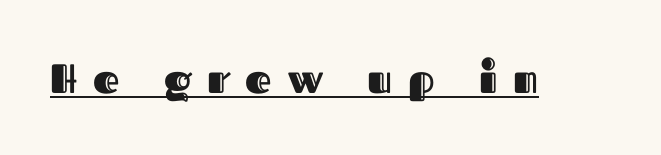
{"italic": "no", "width": "normal", "x_height": "medium", "monospaced": "no", "underline": "yes", "letter_spacing": "wide", "letter_spacing_em": 0.39, "glyph_px": 41}
